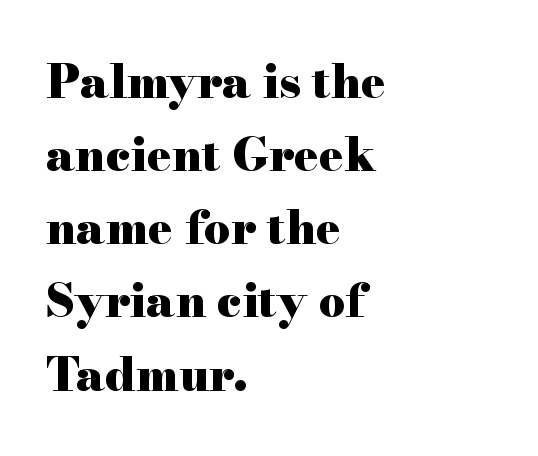
{"serif": "yes", "italic": "no", "bold": "yes", "weight": "heavy", "width": "wide", "stroke_contrast": "high", "x_height": "small", "monospaced": "no", "underline": "no", "align": "left", "line_spacing": "normal", "line_spacing_ratio": 1.59, "letter_spacing": "normal", "letter_spacing_em": 0.0, "glyph_px": 46}
